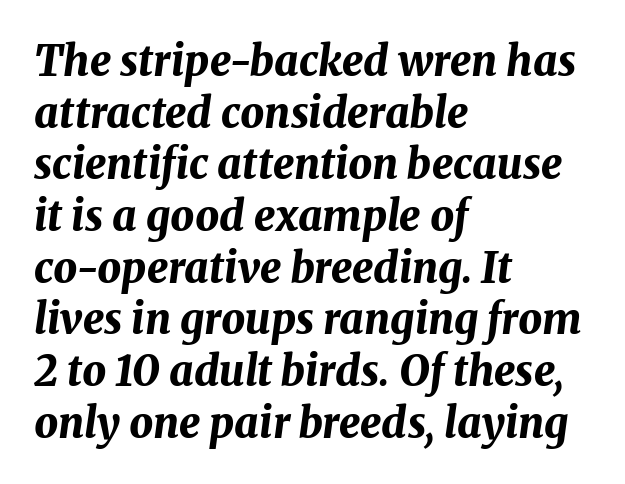
{"italic": "yes", "lean": "right", "slant_degrees": 8, "bold": "yes", "weight": "bold", "width": "normal", "stroke_contrast": "medium", "x_height": "medium", "monospaced": "no", "underline": "no", "align": "left", "line_spacing_ratio": 1.23, "letter_spacing": "normal", "letter_spacing_em": 0.0, "glyph_px": 42}
